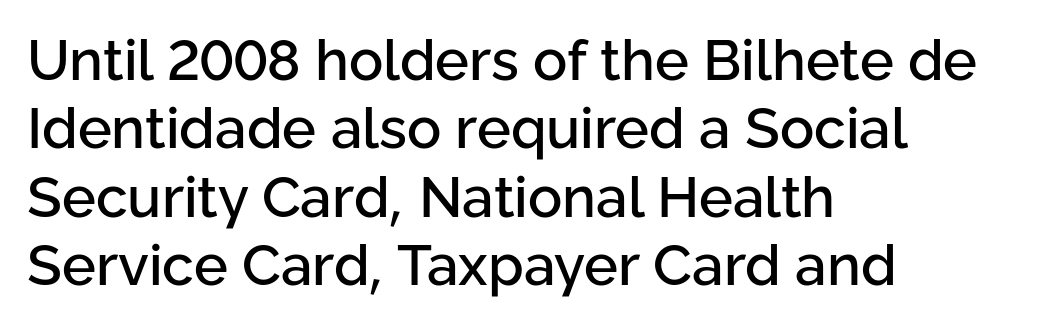
{"serif": "no", "italic": "no", "width": "normal", "stroke_contrast": "low", "x_height": "medium", "monospaced": "no", "underline": "no", "align": "left", "line_spacing_ratio": 1.2, "letter_spacing": "normal", "letter_spacing_em": 0.0, "glyph_px": 57}
